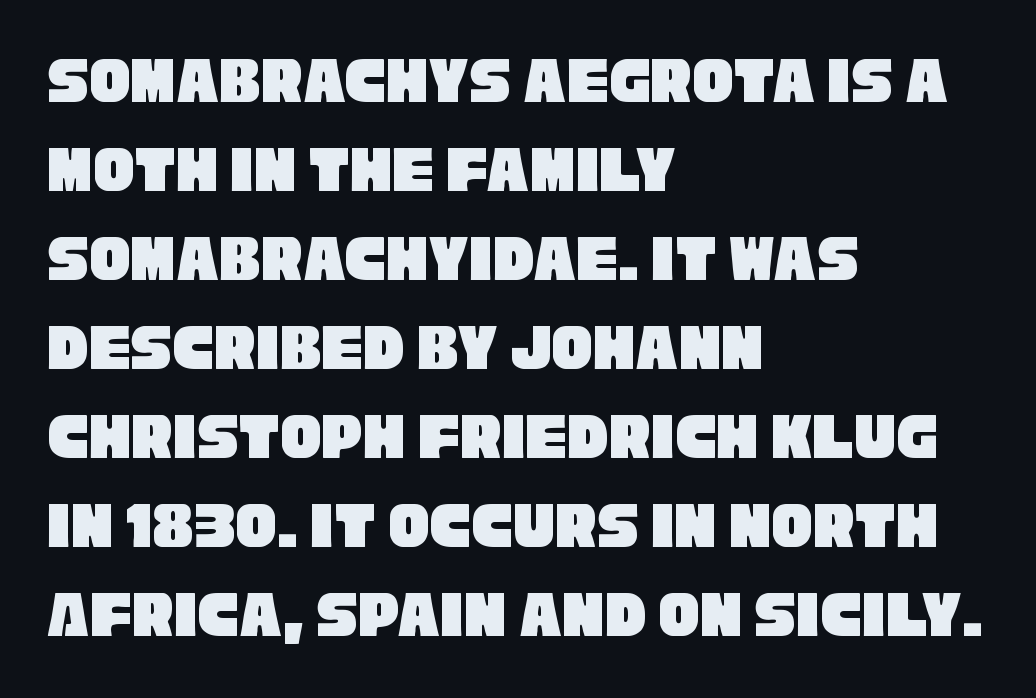
{"serif": "no", "width": "condensed", "stroke_contrast": "low", "x_height": "large", "monospaced": "no", "underline": "no", "align": "left", "line_spacing": "normal", "line_spacing_ratio": 1.31, "letter_spacing": "normal", "letter_spacing_em": 0.0, "glyph_px": 68}
